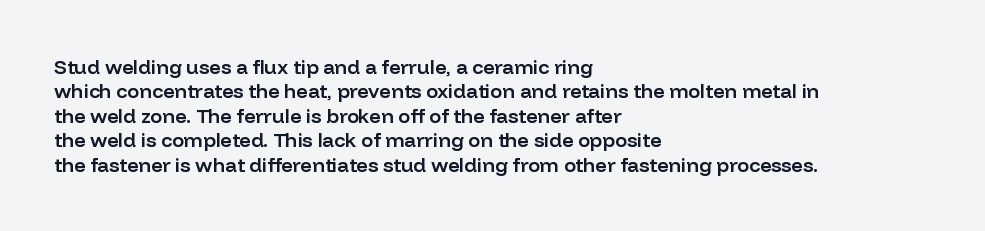
A typesetter would mark this as roman, not italic. Standard letterfit; no display-style spreading of the glyphs. This is the in-between weight designers call semibold or demi. The rendering anchors every line to the left-hand side. The area under the type is left untouched.
